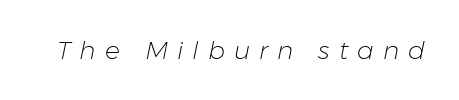
Italic: yes, the glyphs are oblique. Summary of weight: not heavy and not bold. The passage shown is not underscored anywhere. The letters are spread apart with noticeably loose tracking.
